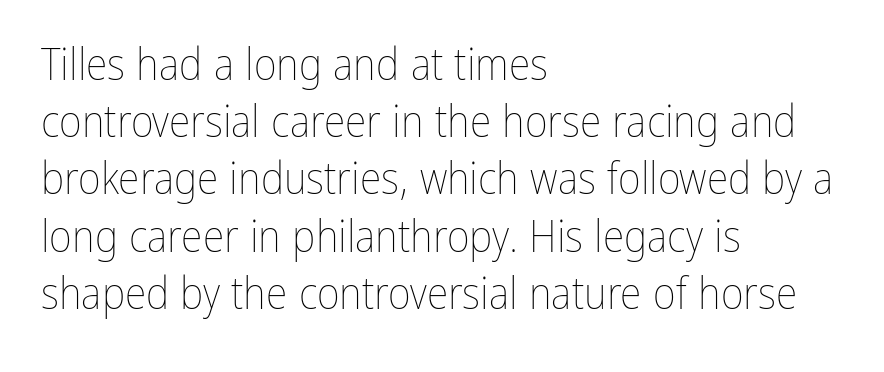
These glyphs show unthickened strokes, regular width or finer. Letters rest on an invisible, unmarked baseline. Line beginnings align vertically; line endings do not. Evenly set lines give the paragraph a standard silhouette.
